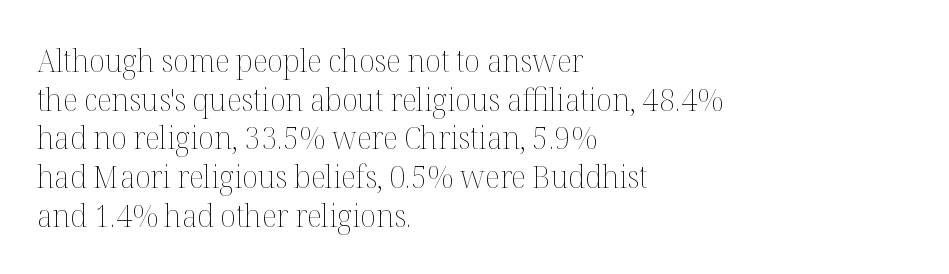
The image shows 32 px thin type, upright; set left-aligned, line spacing 1.21x, normal letter spacing, not underlined; medium stroke contrast and a medium x-height.
